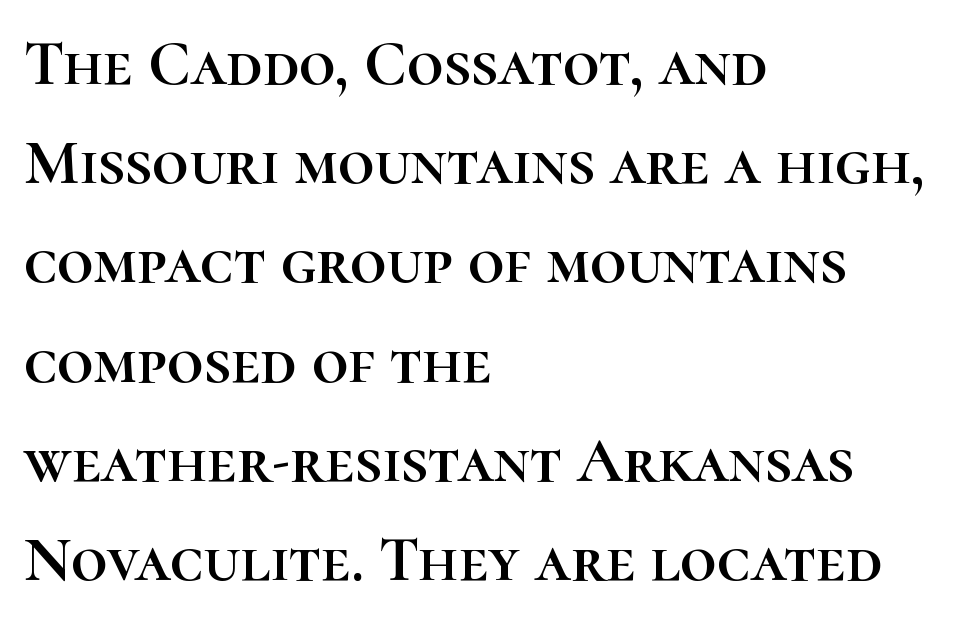
Q: Is the text italic (slanted)? A: No, it is upright.
Q: Is the text underlined? A: No.
Q: How is the paragraph aligned? A: Left-aligned.
Q: Is the spacing between letters normal or unusually wide? A: Normal.
Q: Is the spacing between lines tight, normal or loose? A: Normal.
Q: Width (condensed, normal, or wide)? A: Normal.
Q: Stroke contrast? A: High.
Q: x-height? A: Medium.
Q: Monospaced? A: No.
